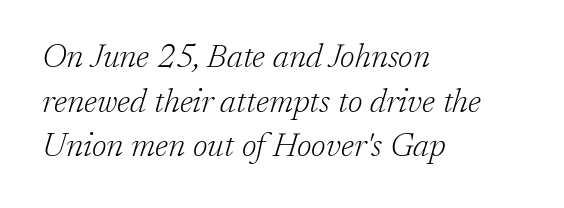
The font's italic variant was chosen for this text. These lines keep a tight, regular rhythm from letter to letter. Do the characters align in a grid? No, the font is proportional. One-word summary of the alignment: left. The lines sit at an ordinary, default distance from one another.
